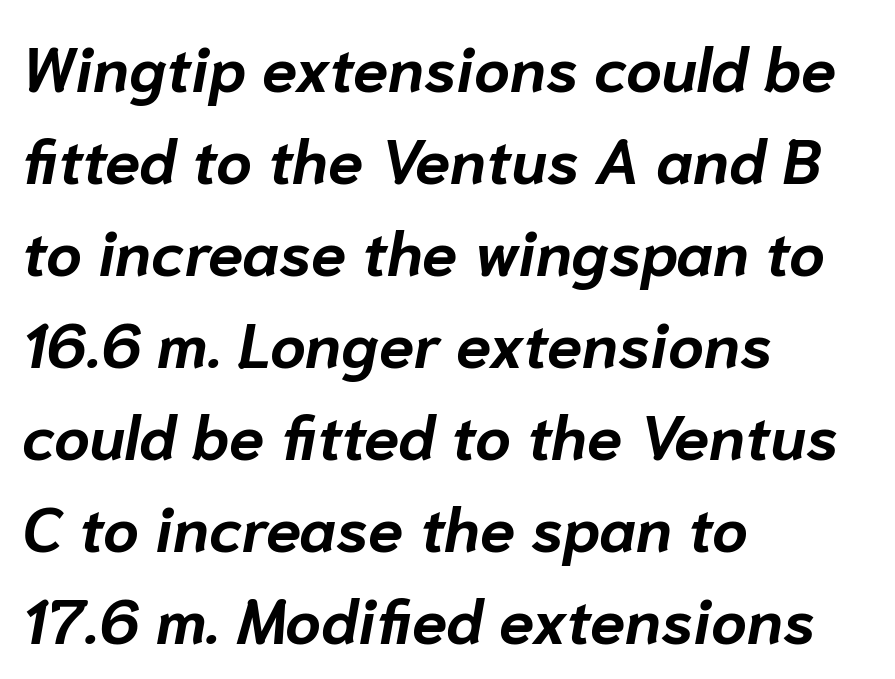
You could not count columns in this text — the font is proportionally spaced. Emphasis by weight is at full strength: bold. The rows are spaced the way most documents space them. Each row of text sits above clean, open space. Looking at the ascenders, they clearly lean.
